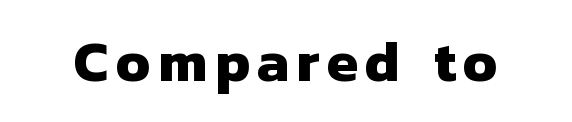
The image shows 57 px heavy sans-serif type; set not underlined; low stroke contrast and a medium x-height.
